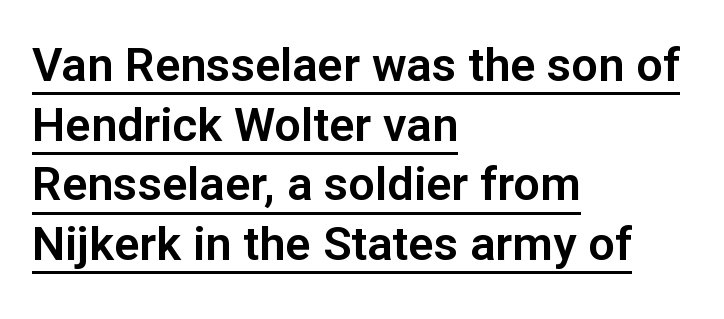
{"serif": "no", "italic": "no", "width": "normal", "stroke_contrast": "low", "x_height": "medium", "monospaced": "no", "underline": "yes", "align": "left", "line_spacing": "normal", "line_spacing_ratio": 1.27, "letter_spacing": "normal", "letter_spacing_em": 0.0, "glyph_px": 47}
